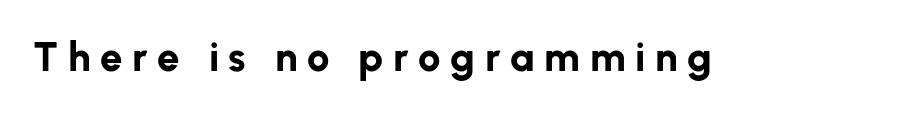
Letter spacing: wide. Any mark beneath the type? The region is blank. This sample has the flowing, uneven cadence of proportional lettering. Grotesque or geometric, the face here clearly has no serifs. If you drew a line through each stem, it would be perfectly vertical.
